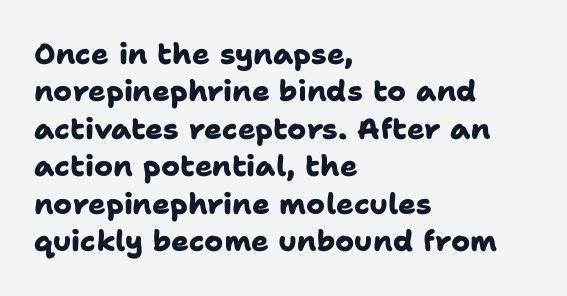
Rows of type keep a routine distance in the vertical direction. Notice how thick the strokes are: this is what a full bold looks like. Serifs: no, the terminals of the letterforms are clean. Descenders are the only things crossing below the line. Tracking value appears to be zero — textbook default spacing. Varying glyph widths throughout — classic text-font behaviour.
